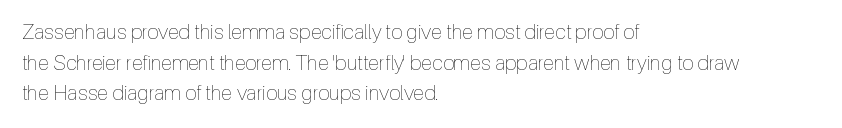
The strip under each line holds only bare page. The lines in this sample share a left origin and differ only in where they stop. The block of text has a typical density, with ordinary space between rows. A typesetter would call this zero additional tracking. Each stroke keeps to a modest, everyday thickness or less. Style check: upright.
